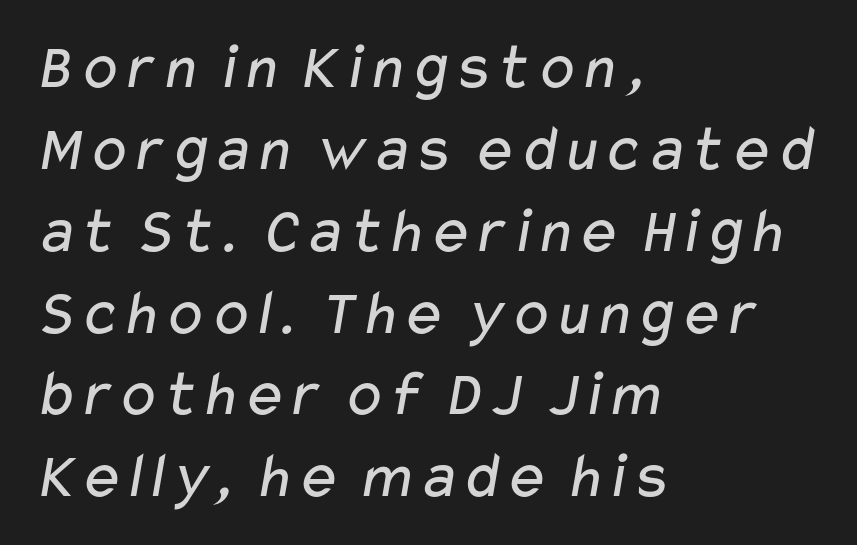
The letters sit at their default tracking, neither squeezed nor spread. Line starts are locked; line ends wander. Nobody drew a line under any word here. Is this a fixed-width face? No — the glyphs have proportional, varying widths.
